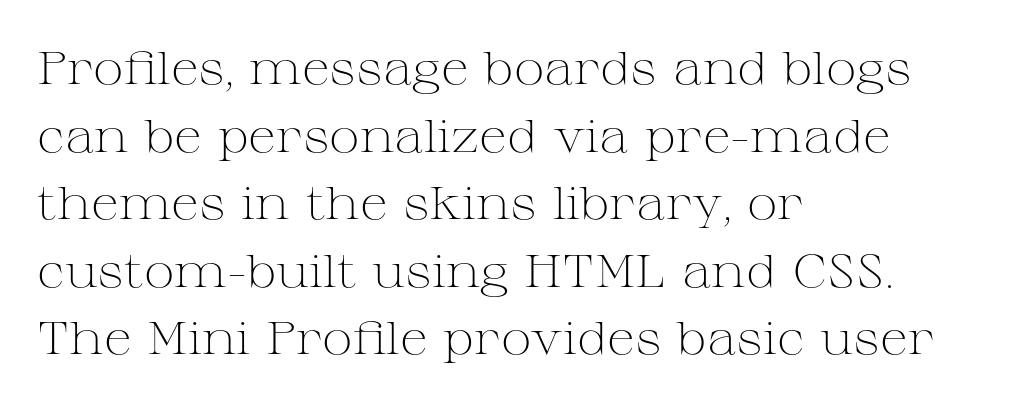
The image shows 46 px light, wide serif type, upright; set left-aligned, normal line spacing (1.47x), normal letter spacing, not underlined; medium stroke contrast and a medium x-height.
